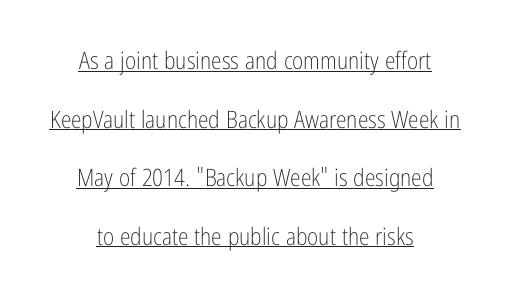
{"italic": "no", "bold": "no", "underline": "yes", "align": "center", "line_spacing": "loose", "line_spacing_ratio": 2.44, "letter_spacing": "normal", "letter_spacing_em": 0.0, "glyph_px": 24}
